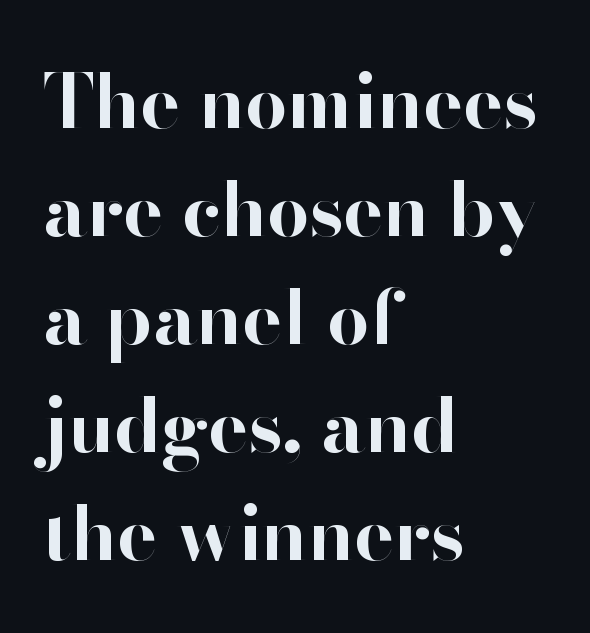
{"serif": "no", "italic": "no", "bold": "yes", "weight": "bold", "width": "normal", "stroke_contrast": "high", "x_height": "small", "monospaced": "no", "underline": "no", "align": "left", "line_spacing": "normal", "line_spacing_ratio": 1.44, "letter_spacing": "normal", "letter_spacing_em": 0.0, "glyph_px": 75}
